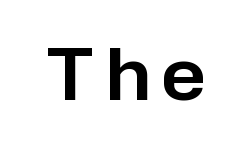
{"serif": "no", "italic": "no", "width": "normal", "stroke_contrast": "low", "x_height": "medium", "monospaced": "no", "underline": "no", "glyph_px": 71}
